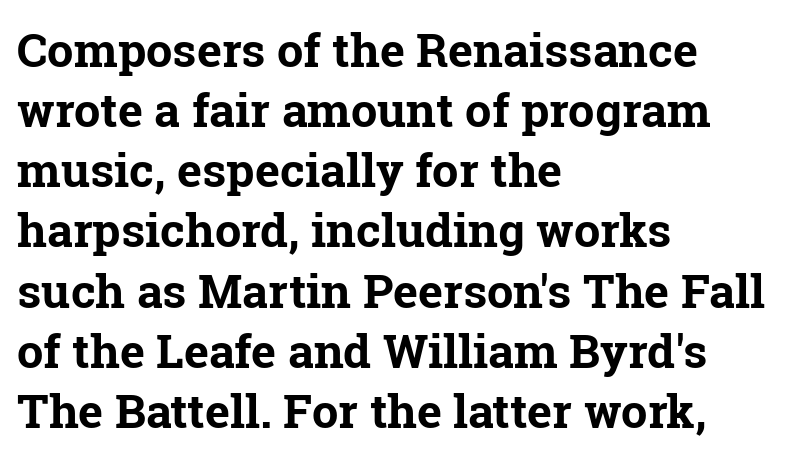
The image shows 47 px bold serif type, upright; set left-aligned, normal line spacing (1.28x), normal letter spacing, not underlined; low stroke contrast and a medium x-height.
